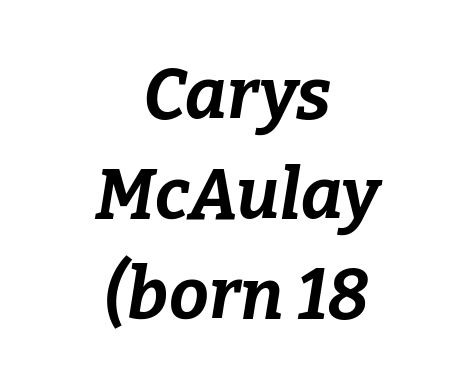
Italic? Definitely — the glyphs are oblique. This sample has the flowing, uneven cadence of proportional lettering. The glyphs are unaccompanied by any horizontal stroke below them. How heavy is the stroke? Heavy — this is a bold. Visually the block forms a symmetrical silhouette, jagged on both flanks. Vertical spacing — default.
